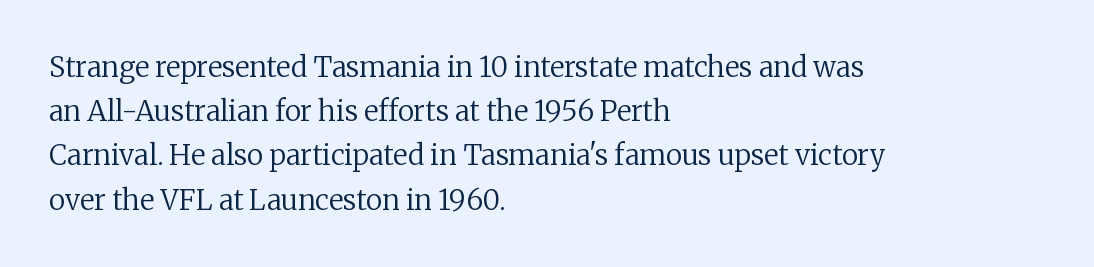
{"serif": "yes", "italic": "no", "bold": "no", "weight": "regular", "width": "normal", "stroke_contrast": "low", "x_height": "medium", "monospaced": "no", "underline": "no", "align": "left", "line_spacing": "normal", "line_spacing_ratio": 1.58, "letter_spacing": "normal", "letter_spacing_em": 0.0, "glyph_px": 28}
